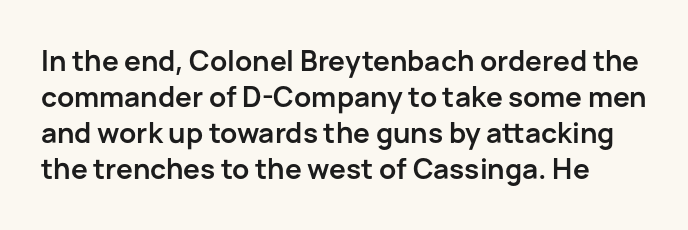
The image shows 28 px semibold sans-serif type, upright; set normal line spacing (1.29x), normal letter spacing, not underlined; low stroke contrast and a medium x-height.
